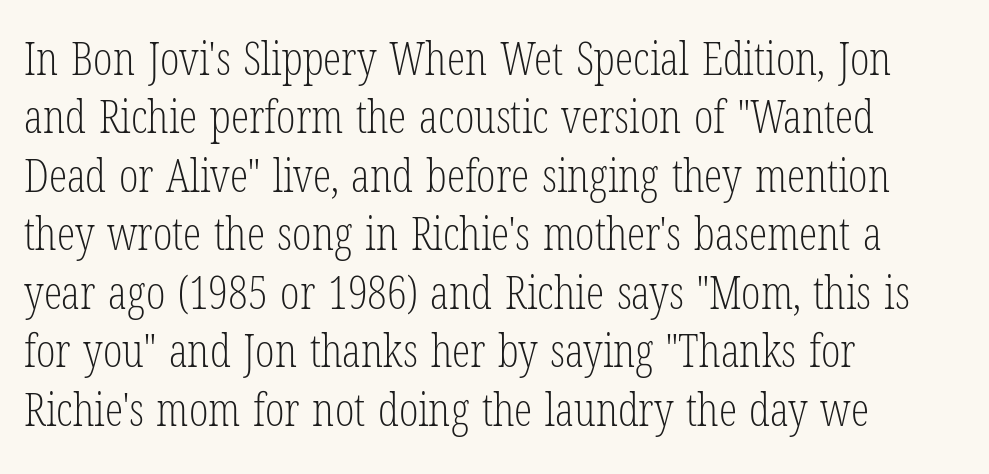
{"serif": "yes", "italic": "no", "bold": "no", "weight": "light", "width": "condensed", "stroke_contrast": "low", "x_height": "medium", "monospaced": "no", "underline": "no", "align": "left", "line_spacing": "normal", "line_spacing_ratio": 1.27, "letter_spacing": "normal", "letter_spacing_em": 0.0, "glyph_px": 46}
